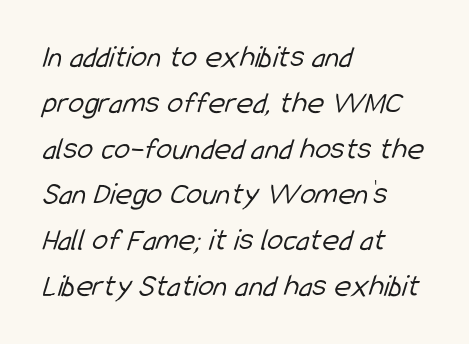
{"serif": "no", "bold": "no", "weight": "light", "width": "condensed", "stroke_contrast": "low", "x_height": "medium", "monospaced": "no", "underline": "no", "align": "left", "line_spacing": "normal", "line_spacing_ratio": 1.43, "letter_spacing": "normal", "letter_spacing_em": 0.0, "glyph_px": 32}
